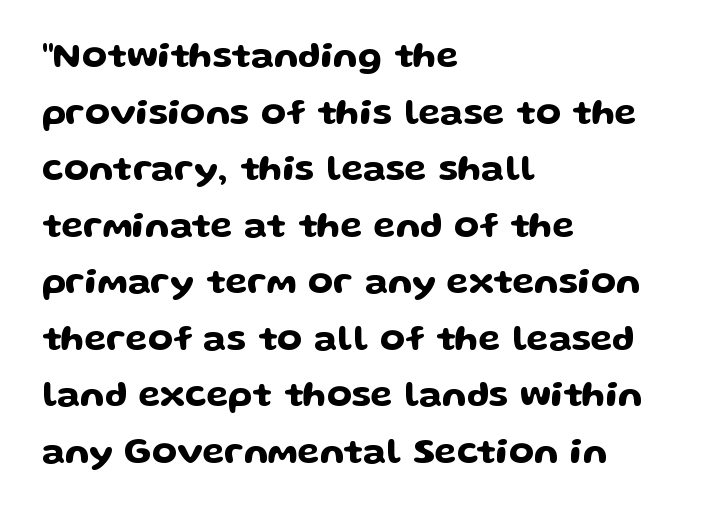
The image shows 36 px wide sans-serif type, upright; set left-aligned, normal line spacing (1.57x), normal letter spacing, not underlined; low stroke contrast and a medium x-height.
